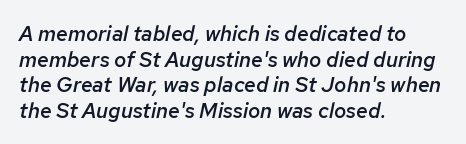
{"italic": "yes", "lean": "right", "slant_degrees": 12, "bold": "semi", "underline": "no", "align": "left", "line_spacing_ratio": 1.22, "letter_spacing": "normal", "letter_spacing_em": 0.0, "glyph_px": 21}
